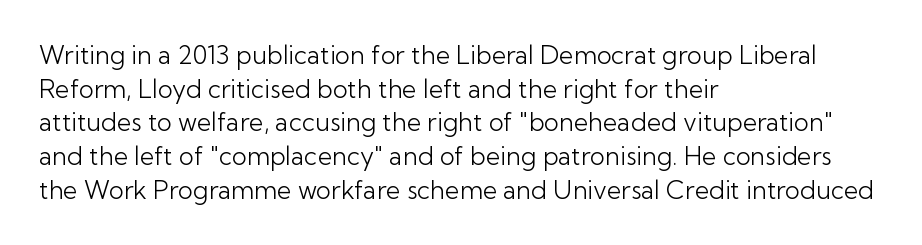
{"italic": "no", "bold": "no", "underline": "no", "align": "left", "line_spacing": "normal", "line_spacing_ratio": 1.35, "letter_spacing": "normal", "letter_spacing_em": 0.0, "glyph_px": 25}
